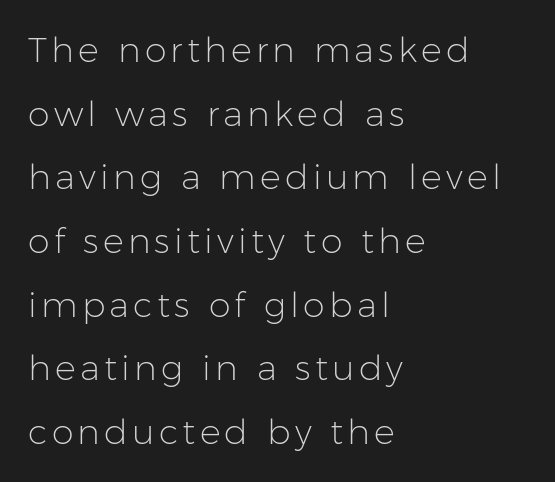
Q: Is the text bold? A: No.
Q: Is the text italic (slanted)? A: No, it is upright.
Q: Is the typeface a serif or a sans-serif typeface? A: Sans-serif.
Q: Is the text underlined? A: No.
Q: How is the paragraph aligned? A: Left-aligned.
Q: Width (condensed, normal, or wide)? A: Normal.
Q: Stroke contrast? A: Low.
Q: x-height? A: Medium.
Q: Monospaced? A: No.
